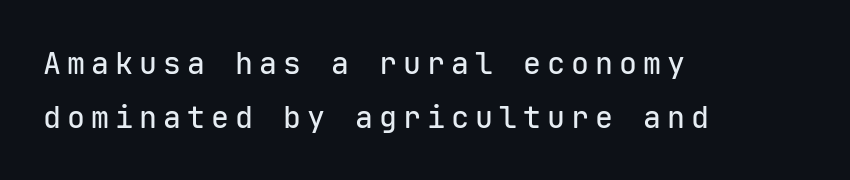
The image shows 30 px sans-serif type, upright, monospaced; set left-aligned, line spacing 1.79x, unusually wide letter spacing (+0.2 em), not underlined; low stroke contrast and a medium x-height.
